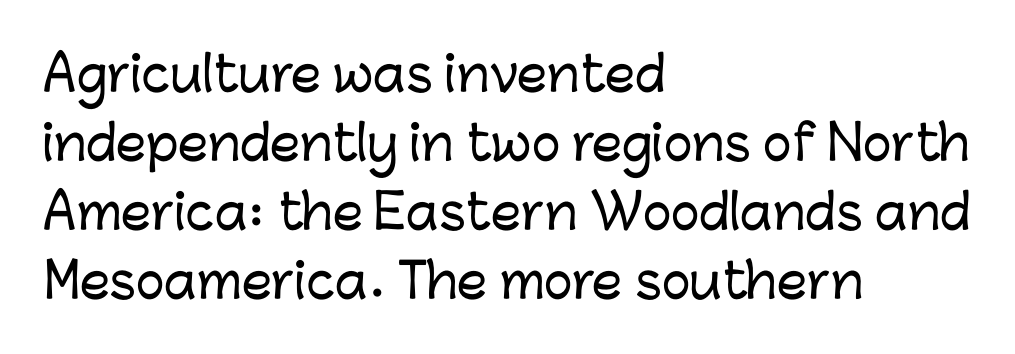
Q: Is the text italic (slanted)? A: No, it is upright.
Q: Is the typeface a serif or a sans-serif typeface? A: Sans-serif.
Q: Is the text underlined? A: No.
Q: How is the paragraph aligned? A: Left-aligned.
Q: Is the spacing between letters normal or unusually wide? A: Normal.
Q: Is the spacing between lines tight, normal or loose? A: Normal.
Q: Width (condensed, normal, or wide)? A: Normal.
Q: Stroke contrast? A: Low.
Q: x-height? A: Medium.
Q: Monospaced? A: No.
